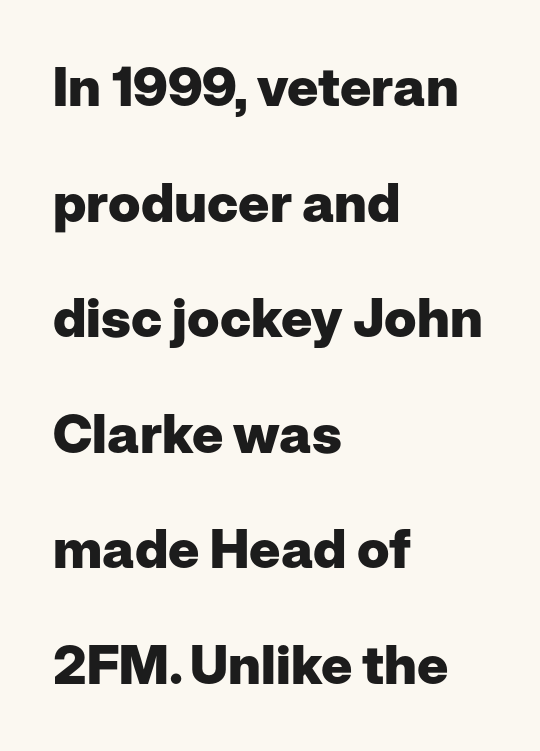
The image shows 54 px heavy sans-serif type, upright; set left-aligned, loose line spacing (2.14x), normal letter spacing, not underlined; low stroke contrast and a medium x-height.
